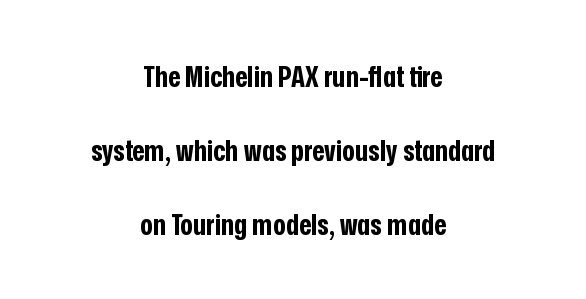
{"serif": "no", "italic": "no", "bold": "yes", "weight": "bold", "width": "condensed", "stroke_contrast": "low", "x_height": "medium", "monospaced": "no", "underline": "no", "align": "center", "line_spacing": "loose", "line_spacing_ratio": 2.46, "letter_spacing": "normal", "letter_spacing_em": 0.0, "glyph_px": 30}
